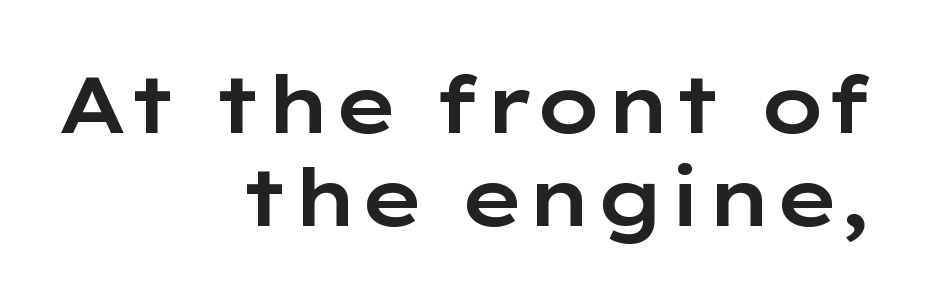
Underlining? Definitely not there. Note the varied advance widths — an 'i' is clearly narrower than an 'm'. The designer went with a sans here, leaving each stem footless. Spacing between characters is what you'd get straight out of the box. Reading down the block, your eye finds every line finishing at a fixed right position.
